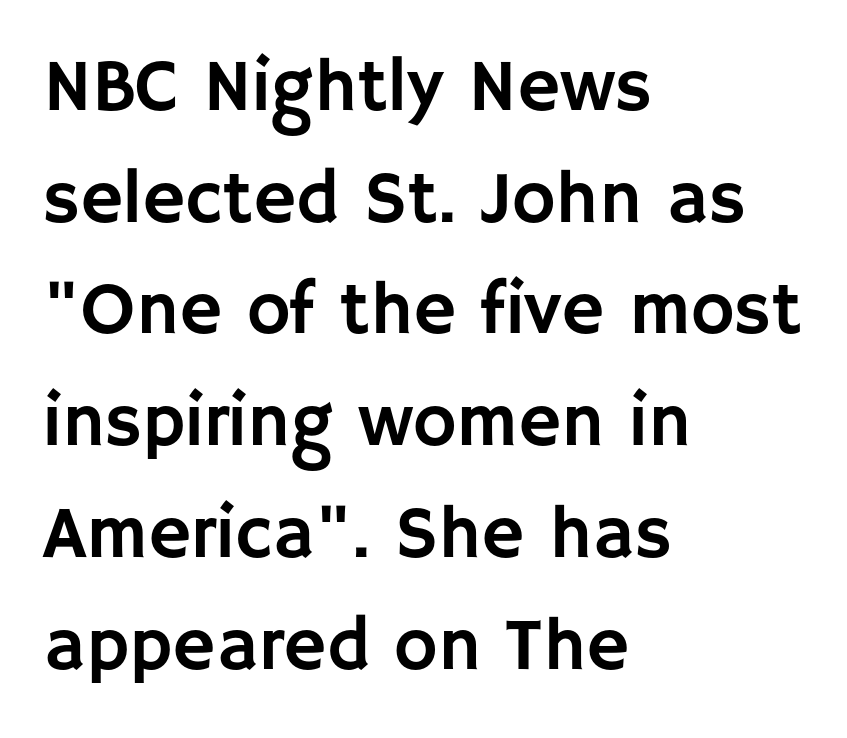
The image shows 74 px sans-serif type, upright; set left-aligned, normal line spacing (1.51x), normal letter spacing, not underlined; low stroke contrast and a large x-height.
